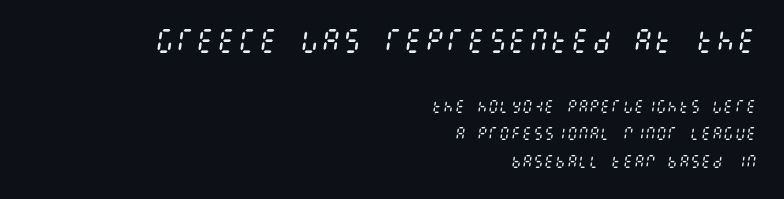
Reading down the block, your eye finds every line finishing at a fixed right position. Looking at the ascenders, they clearly lean. Block one is the big one; block two sits smaller underneath. The face looks like a standard text weight, possibly lighter. Baseline-to-baseline distance is far greater than the letter height. Honestly, there is no underline to notice here at all.
